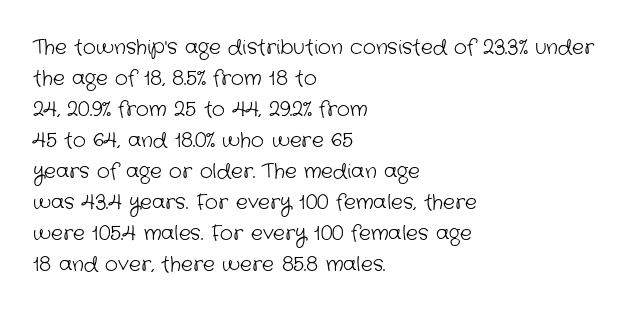
Q: Is the text bold? A: No.
Q: Is the text underlined? A: No.
Q: How is the paragraph aligned? A: Left-aligned.
Q: Is the spacing between letters normal or unusually wide? A: Normal.
Q: Is the spacing between lines tight, normal or loose? A: Normal.
